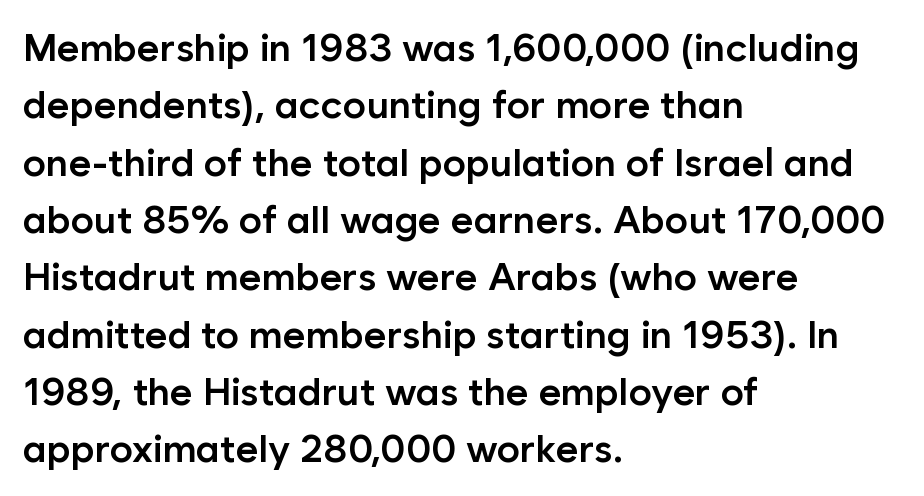
{"serif": "no", "italic": "no", "bold": "semi", "weight": "semibold", "width": "normal", "stroke_contrast": "low", "x_height": "medium", "monospaced": "no", "underline": "no", "align": "left", "line_spacing": "normal", "line_spacing_ratio": 1.47, "letter_spacing": "normal", "letter_spacing_em": 0.0, "glyph_px": 39}
